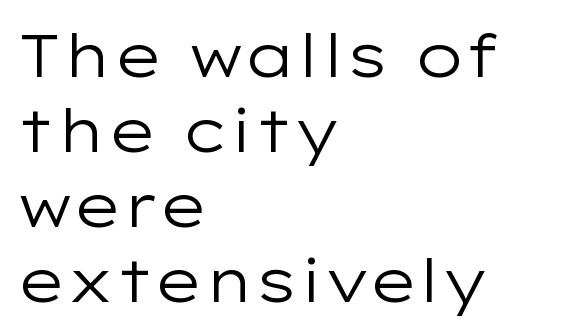
{"serif": "no", "italic": "no", "bold": "no", "weight": "regular", "width": "wide", "stroke_contrast": "low", "x_height": "medium", "monospaced": "no", "underline": "no", "align": "left", "line_spacing": "normal", "line_spacing_ratio": 1.25, "letter_spacing": "normal", "letter_spacing_em": 0.0, "glyph_px": 60}
